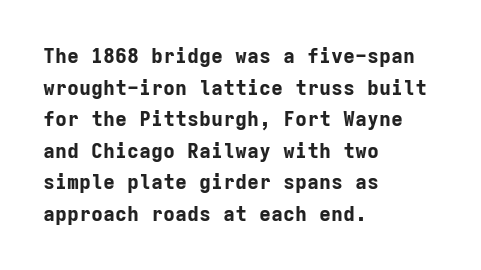
The image shows 20 px bold type, upright; set left-aligned, normal line spacing (1.58x), normal letter spacing, not underlined.
